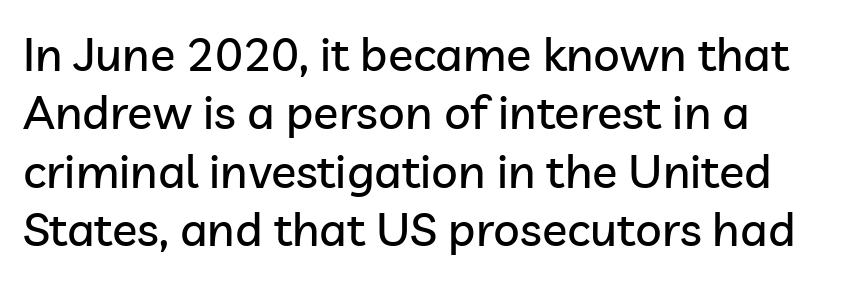
{"serif": "no", "italic": "no", "width": "normal", "stroke_contrast": "low", "x_height": "medium", "monospaced": "no", "underline": "no", "align": "left", "line_spacing_ratio": 1.24, "letter_spacing": "normal", "letter_spacing_em": 0.0, "glyph_px": 47}
